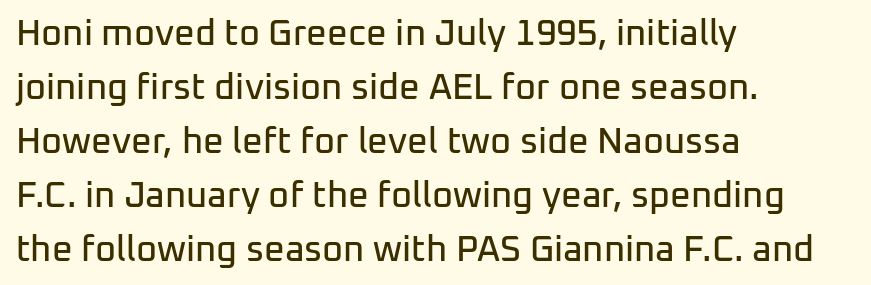
Spacing verdict: proportional, widths tailored to each character. Letterform terminals end flat and unadorned throughout the passage. Is there much room between lines? A standard amount, neither cramped nor airy. The text block is weighted toward the left margin, trailing off unevenly rightward. The specimen omits any rule beneath the text block's lines.
